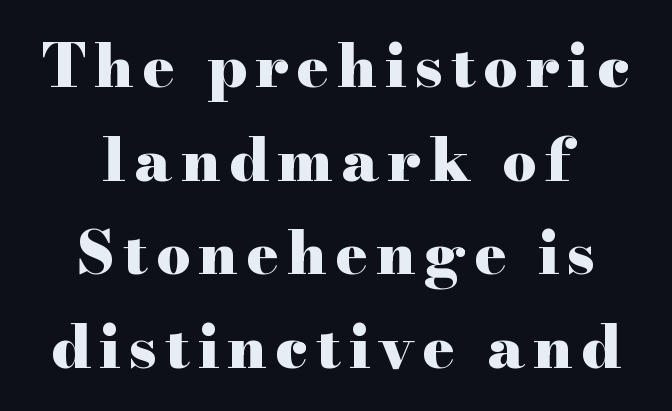
{"serif": "yes", "italic": "no", "bold": "yes", "weight": "heavy", "width": "wide", "stroke_contrast": "high", "x_height": "small", "monospaced": "no", "underline": "no", "align": "center", "line_spacing": "normal", "line_spacing_ratio": 1.56, "glyph_px": 60}
